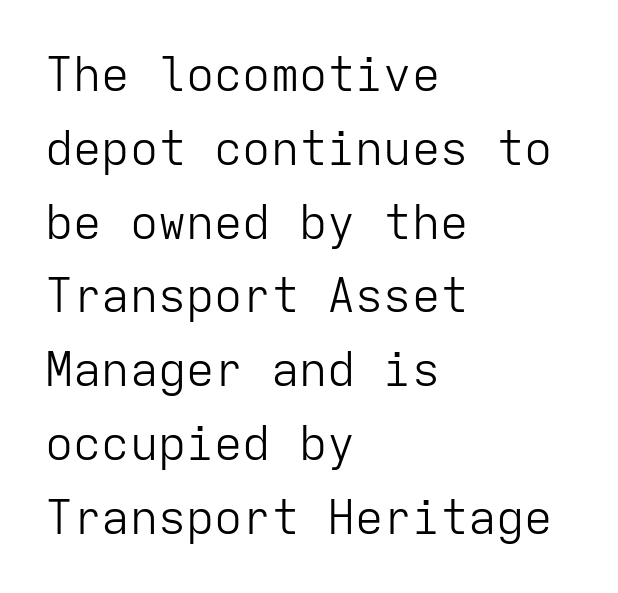
Q: Is the text bold? A: No.
Q: Is the text italic (slanted)? A: No, it is upright.
Q: Is the typeface a serif or a sans-serif typeface? A: Sans-serif.
Q: Is the text underlined? A: No.
Q: How is the paragraph aligned? A: Left-aligned.
Q: Is the spacing between letters normal or unusually wide? A: Normal.
Q: Is the spacing between lines tight, normal or loose? A: Normal.
Q: Width (condensed, normal, or wide)? A: Normal.
Q: Stroke contrast? A: Low.
Q: x-height? A: Medium.
Q: Monospaced? A: Yes.
